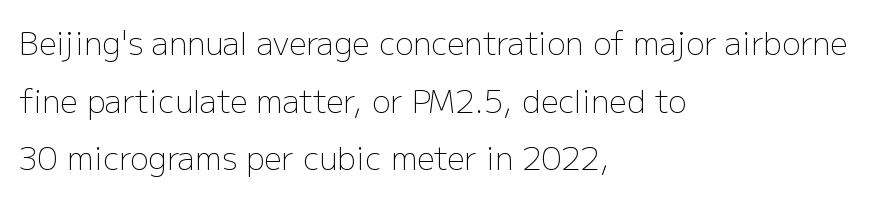
{"serif": "no", "italic": "no", "bold": "no", "weight": "light", "width": "normal", "stroke_contrast": "low", "x_height": "medium", "monospaced": "no", "underline": "no", "align": "left", "line_spacing_ratio": 1.86, "letter_spacing": "normal", "letter_spacing_em": 0.0, "glyph_px": 31}
